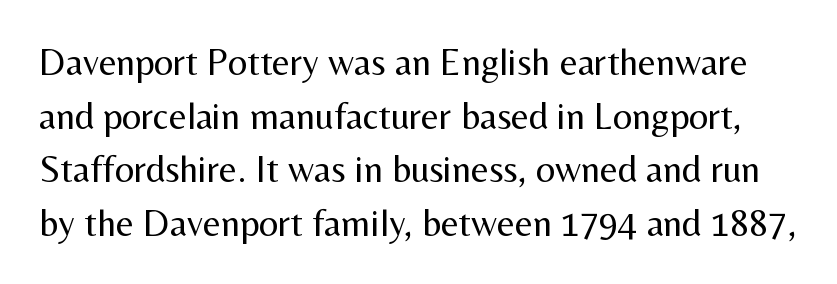
{"serif": "no", "italic": "no", "bold": "no", "weight": "regular", "width": "normal", "stroke_contrast": "medium", "x_height": "medium", "monospaced": "no", "underline": "no", "line_spacing": "normal", "line_spacing_ratio": 1.41, "letter_spacing": "normal", "letter_spacing_em": 0.0, "glyph_px": 38}
